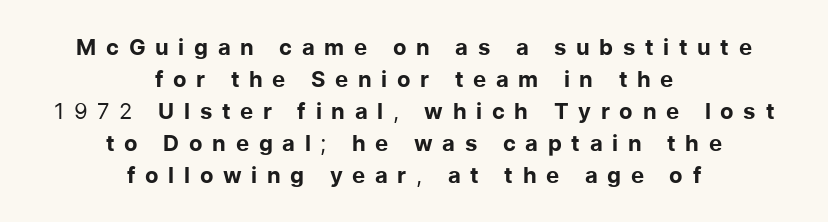
The image shows 22 px text type, upright; set centered, normal line spacing (1.45x), unusually wide letter spacing (+0.44 em), not underlined.
